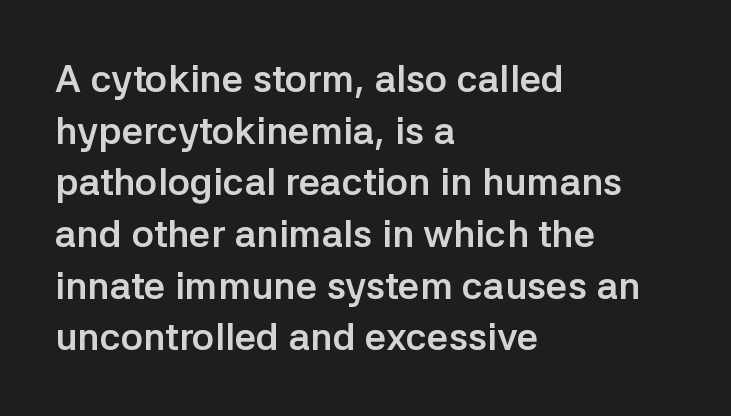
Q: Is the text bold? A: Yes.
Q: Is the text italic (slanted)? A: No, it is upright.
Q: Is the typeface a serif or a sans-serif typeface? A: Sans-serif.
Q: Is the text underlined? A: No.
Q: How is the paragraph aligned? A: Left-aligned.
Q: Is the spacing between letters normal or unusually wide? A: Normal.
Q: Is the spacing between lines tight, normal or loose? A: Normal.
Q: Width (condensed, normal, or wide)? A: Normal.
Q: Stroke contrast? A: Low.
Q: x-height? A: Medium.
Q: Monospaced? A: No.
